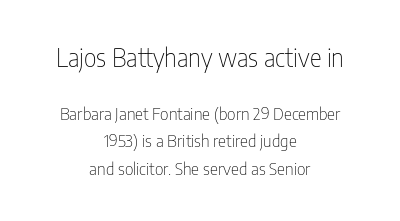
The image shows 25 px text type, upright; set centered, normal line spacing (1.63x), normal letter spacing, not underlined; the first (top) block is 1.47x larger.
